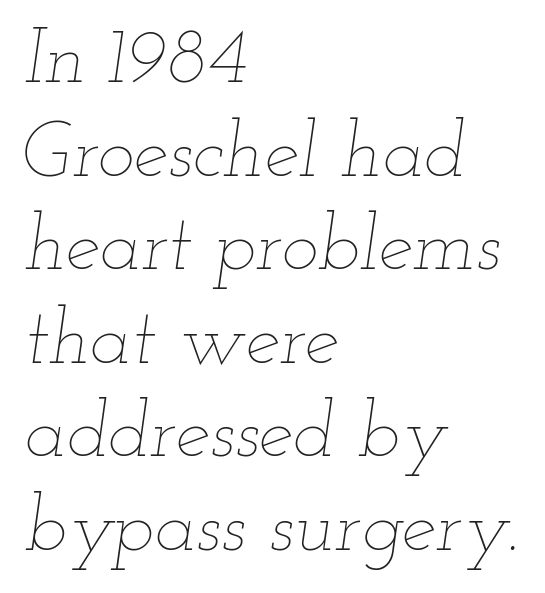
The image shows 78 px thin, wide type, italic (leaning right); set left-aligned, line spacing 1.2x, normal letter spacing, not underlined; low stroke contrast and a small x-height.
